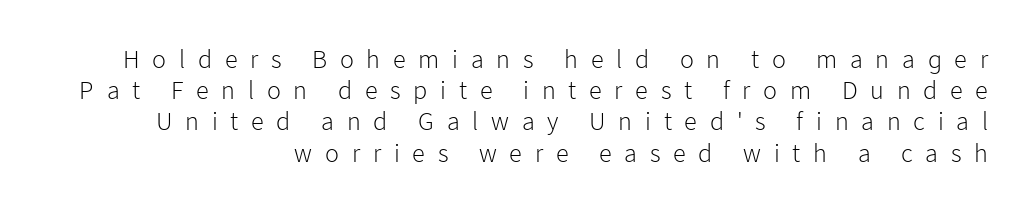
{"italic": "no", "bold": "no", "underline": "no", "align": "right", "line_spacing_ratio": 1.2, "letter_spacing": "wide", "letter_spacing_em": 0.49, "glyph_px": 26}
